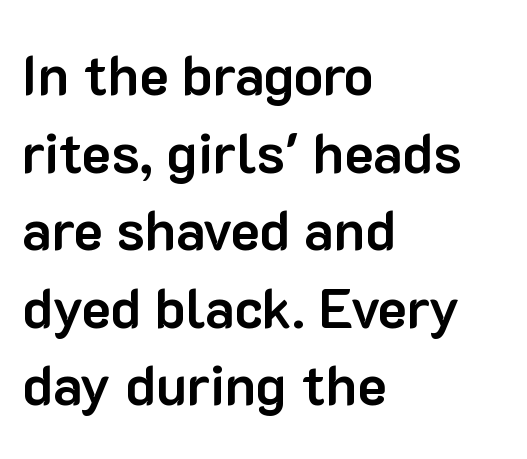
A typesetter would call this zero additional tracking. Nobody drew a line under any word here. Bold? Absolutely — the strokes are thick and heavy. Do the characters align in a grid? No, the font is proportional. Typographically, this falls in the sans-serif category.
